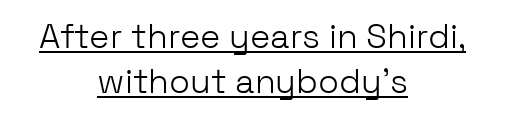
Q: Is the text bold? A: No.
Q: Is the text italic (slanted)? A: No, it is upright.
Q: Is the typeface a serif or a sans-serif typeface? A: Sans-serif.
Q: Is the text underlined? A: Yes.
Q: How is the paragraph aligned? A: Centered.
Q: Is the spacing between letters normal or unusually wide? A: Normal.
Q: Is the spacing between lines tight, normal or loose? A: Normal.
Q: Width (condensed, normal, or wide)? A: Normal.
Q: Stroke contrast? A: Low.
Q: x-height? A: Medium.
Q: Monospaced? A: No.
